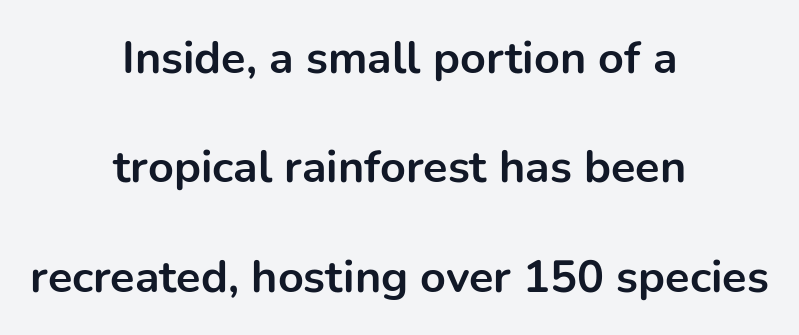
{"serif": "no", "italic": "no", "bold": "yes", "weight": "bold", "width": "normal", "stroke_contrast": "low", "x_height": "medium", "monospaced": "no", "underline": "no", "align": "center", "line_spacing": "loose", "line_spacing_ratio": 2.43, "letter_spacing": "normal", "letter_spacing_em": 0.0, "glyph_px": 45}
